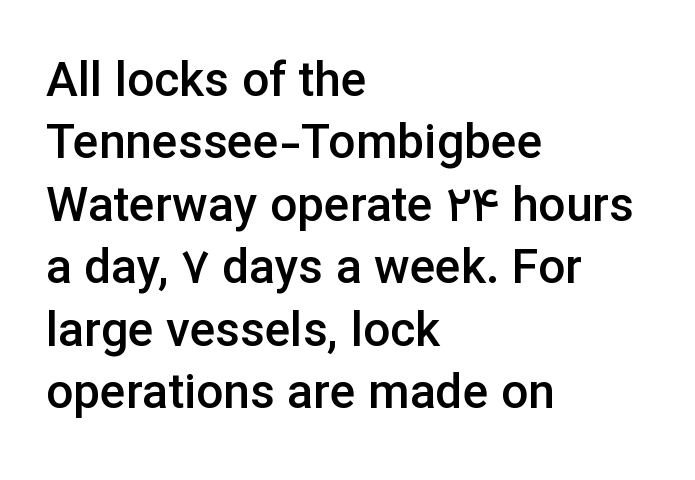
Is the letter spacing exaggerated? No — it looks like the ordinary default. Underlining? Definitely not there. Line starts are locked; line ends wander. Moderately thickened strokes mark this as semibold type.
